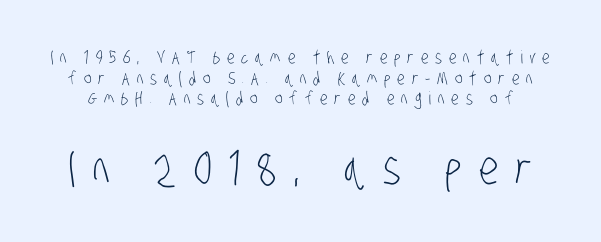
The image shows 46 px light, condensed sans-serif type; set tight line spacing (1.14x), unusually wide letter spacing (+0.38 em), not underlined; the second (bottom) block is 2.56x larger; low stroke contrast and a large x-height.
